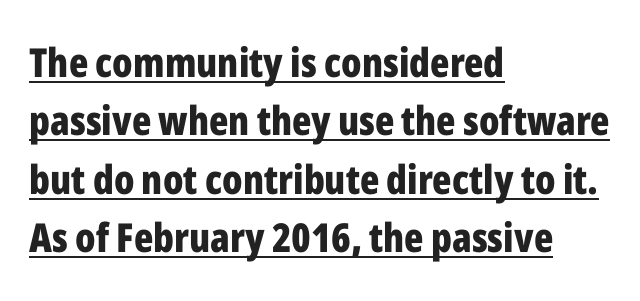
Serifs: no, the terminals of the letterforms are clean. The sample's only ornament is a line tracing under the words. These lines are set flush left with a ragged right edge. There is no visible air inserted between adjacent glyphs. In terms of leading, this rendering sits right in the middle.
